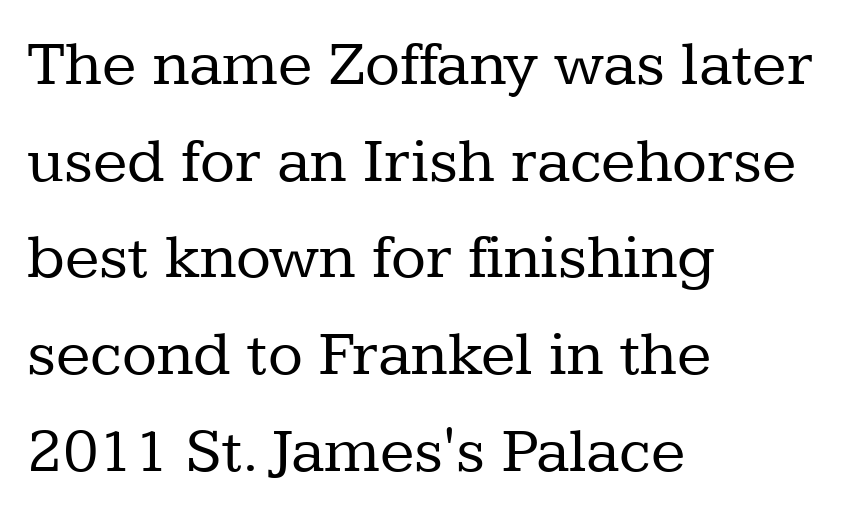
Q: Is the text bold? A: No.
Q: Is the text italic (slanted)? A: No, it is upright.
Q: Is the typeface a serif or a sans-serif typeface? A: Serif.
Q: Is the text underlined? A: No.
Q: How is the paragraph aligned? A: Left-aligned.
Q: Is the spacing between letters normal or unusually wide? A: Normal.
Q: Is the spacing between lines tight, normal or loose? A: Normal.
Q: Width (condensed, normal, or wide)? A: Normal.
Q: Stroke contrast? A: Low.
Q: x-height? A: Medium.
Q: Monospaced? A: No.
